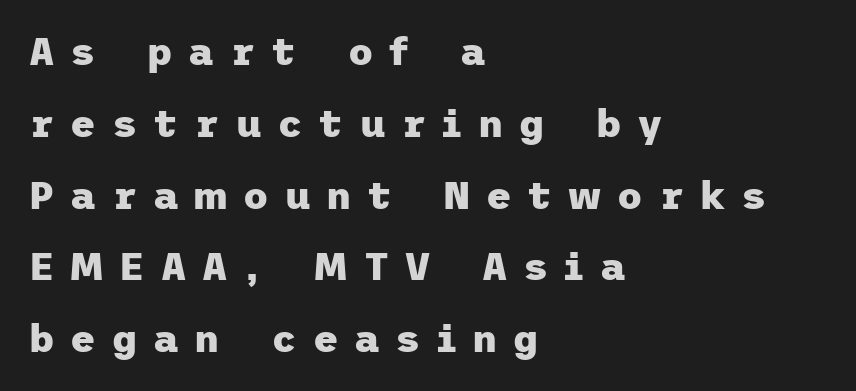
The image shows 39 px heavy sans-serif type, upright; set left-aligned, line spacing 1.84x, unusually wide letter spacing (+0.41 em), not underlined; low stroke contrast and a medium x-height.
